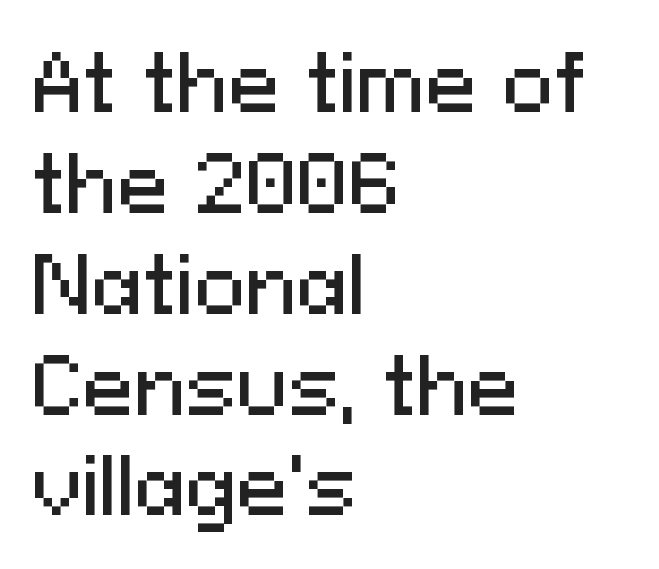
{"serif": "no", "italic": "no", "width": "normal", "stroke_contrast": "medium", "x_height": "medium", "monospaced": "no", "underline": "no", "align": "left", "line_spacing": "normal", "line_spacing_ratio": 1.31, "letter_spacing": "normal", "letter_spacing_em": 0.0, "glyph_px": 77}
